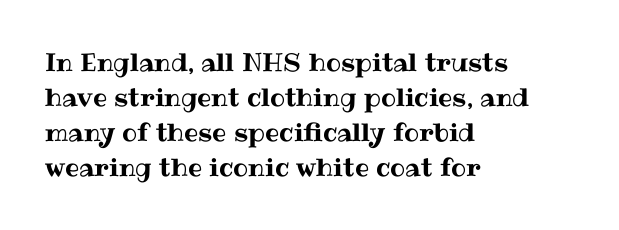
Q: Is the text italic (slanted)? A: No, it is upright.
Q: Is the text underlined? A: No.
Q: How is the paragraph aligned? A: Left-aligned.
Q: Is the spacing between letters normal or unusually wide? A: Normal.
Q: Is the spacing between lines tight, normal or loose? A: Normal.
